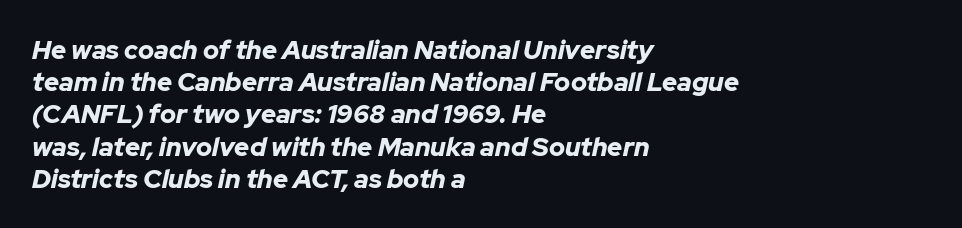
The image shows 26 px bold type, italic (leaning right); set left-aligned, line spacing 1.24x, normal letter spacing, not underlined.
